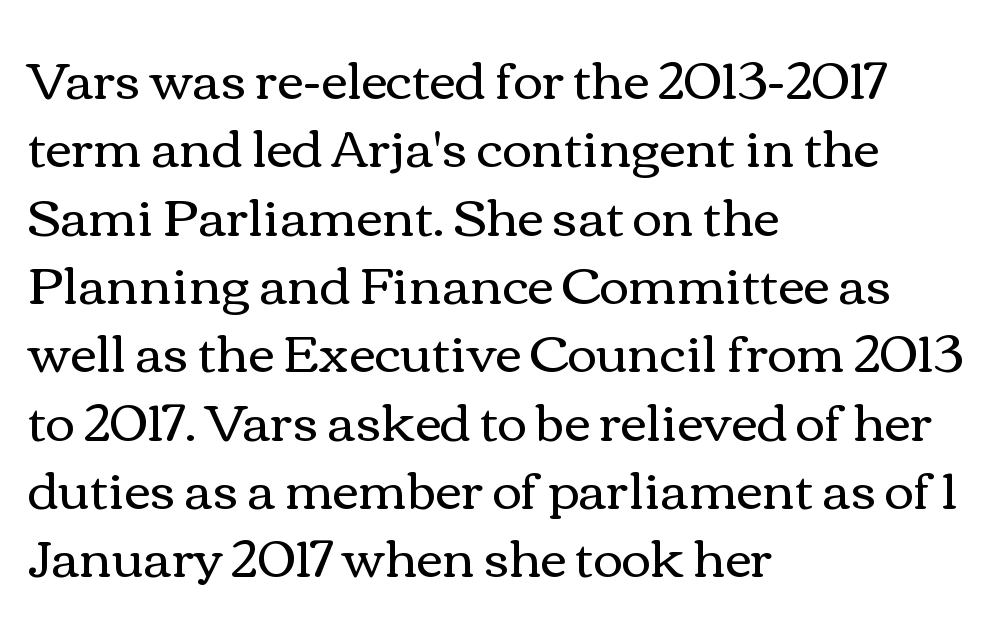
{"italic": "no", "bold": "no", "weight": "regular", "width": "wide", "stroke_contrast": "medium", "x_height": "medium", "monospaced": "no", "underline": "no", "align": "left", "line_spacing": "normal", "line_spacing_ratio": 1.34, "letter_spacing": "normal", "letter_spacing_em": 0.0, "glyph_px": 51}
